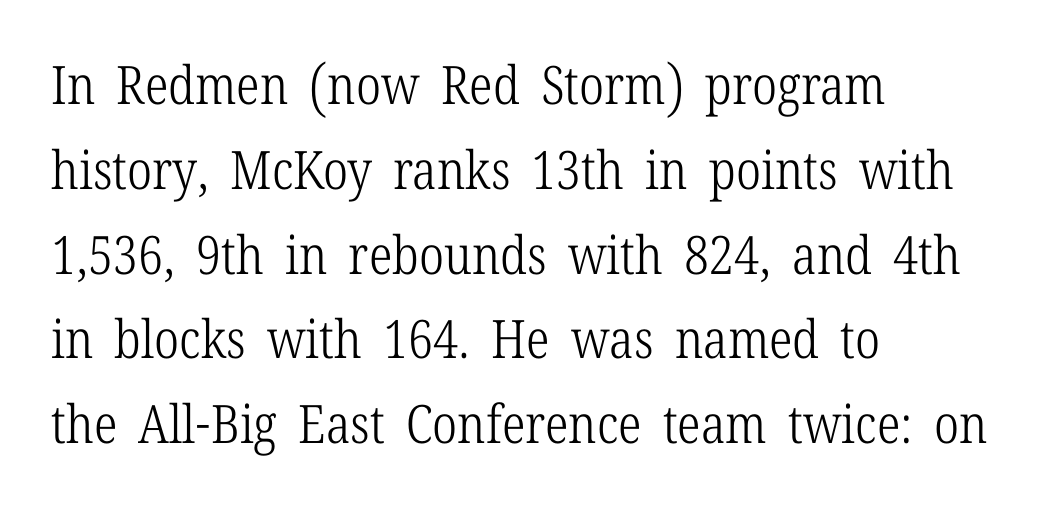
Q: Is the text bold? A: No.
Q: Is the text italic (slanted)? A: No, it is upright.
Q: Is the typeface a serif or a sans-serif typeface? A: Serif.
Q: Is the text underlined? A: No.
Q: How is the paragraph aligned? A: Left-aligned.
Q: Is the spacing between letters normal or unusually wide? A: Normal.
Q: Is the spacing between lines tight, normal or loose? A: Normal.
Q: Width (condensed, normal, or wide)? A: Condensed.
Q: Stroke contrast? A: Low.
Q: x-height? A: Medium.
Q: Monospaced? A: No.
